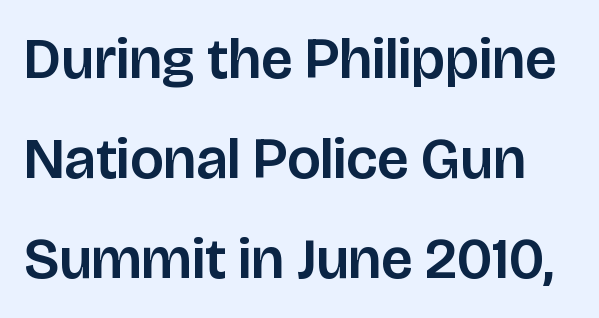
The image shows 58 px sans-serif type, upright; set line spacing 1.72x, normal letter spacing, not underlined; low stroke contrast and a large x-height.
